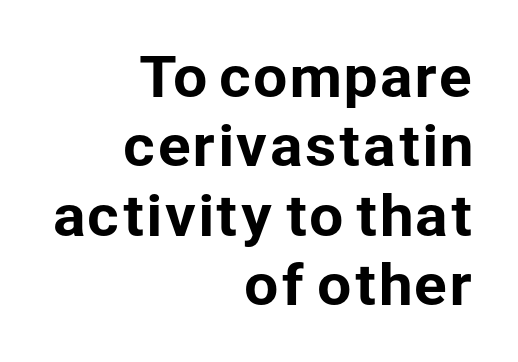
The image shows 55 px sans-serif type, upright; set right-aligned, normal line spacing (1.26x), normal letter spacing, not underlined; low stroke contrast and a medium x-height.
